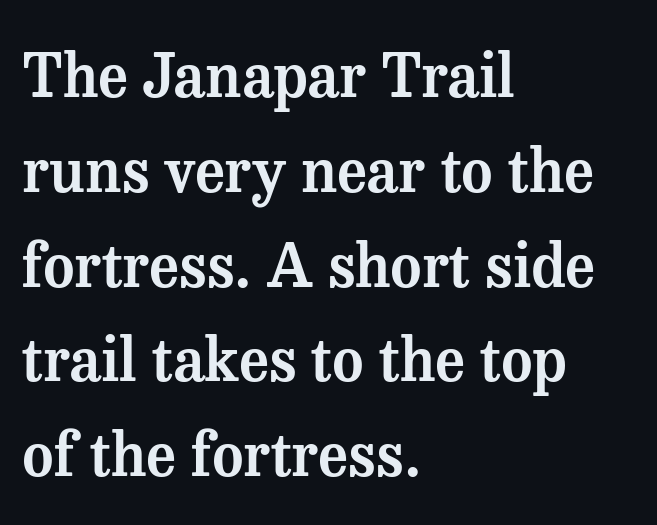
The image shows 60 px serif type, upright; set left-aligned, normal line spacing (1.58x), normal letter spacing, not underlined; medium stroke contrast and a medium x-height.
